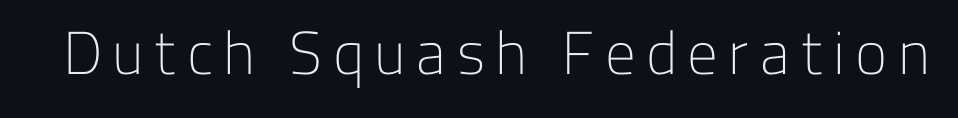
Q: Is the text bold? A: No.
Q: Is the text italic (slanted)? A: No, it is upright.
Q: Is the typeface a serif or a sans-serif typeface? A: Sans-serif.
Q: Is the text underlined? A: No.
Q: Width (condensed, normal, or wide)? A: Normal.
Q: Stroke contrast? A: Low.
Q: x-height? A: Medium.
Q: Monospaced? A: No.
